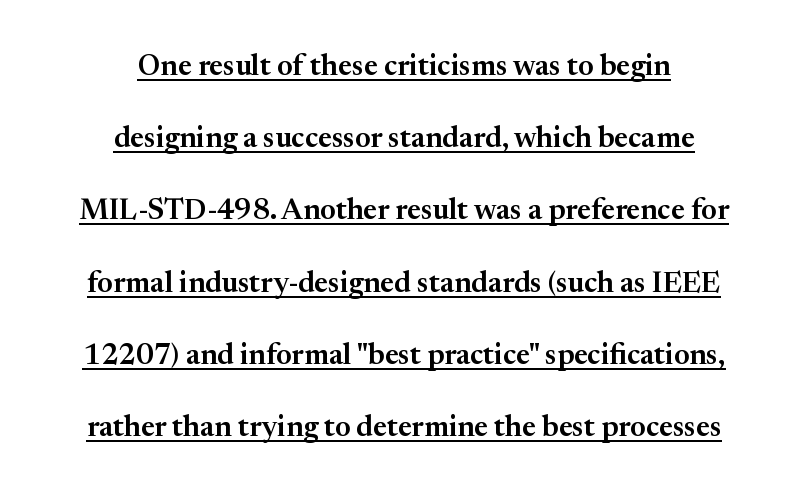
{"serif": "yes", "italic": "no", "width": "normal", "stroke_contrast": "medium", "x_height": "medium", "monospaced": "no", "underline": "yes", "align": "center", "line_spacing": "loose", "line_spacing_ratio": 2.49, "letter_spacing": "normal", "letter_spacing_em": 0.0, "glyph_px": 29}
